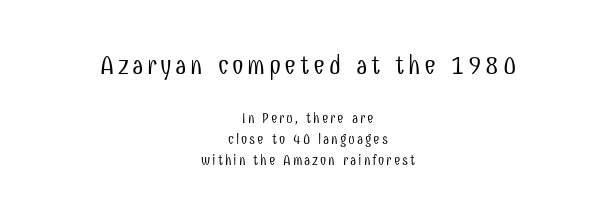
{"italic": "no", "bold": "no", "underline": "no", "align": "center", "line_spacing": "normal", "line_spacing_ratio": 1.5, "larger_block": "first", "size_ratio": 1.86, "glyph_px": 26}
